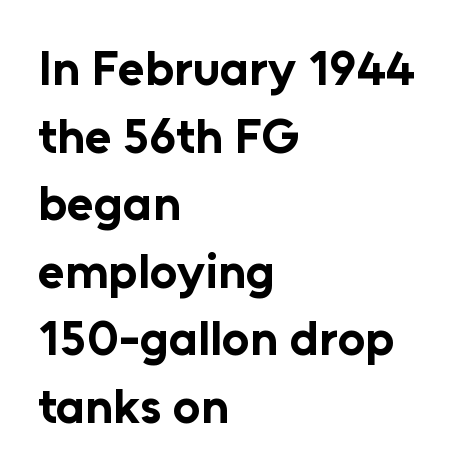
The image shows 49 px bold sans-serif type, upright; set left-aligned, normal line spacing (1.38x), normal letter spacing, not underlined; low stroke contrast and a medium x-height.
